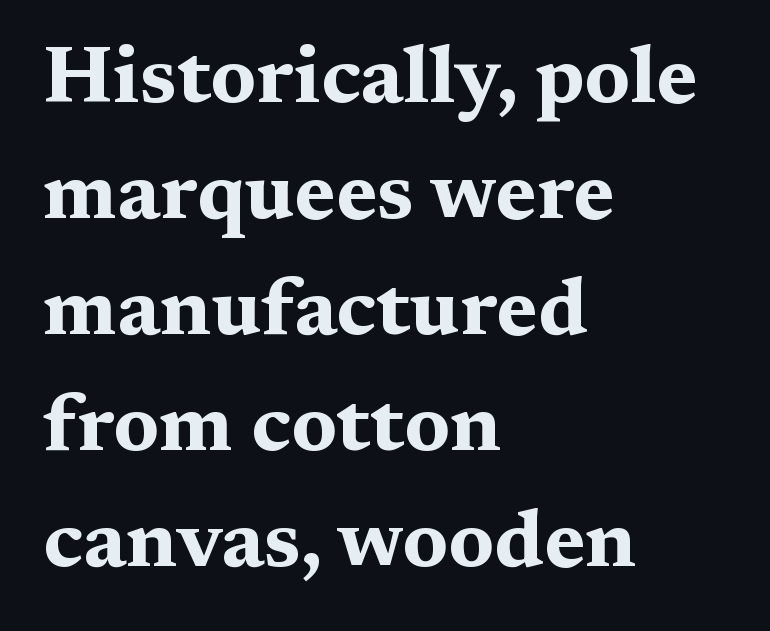
{"serif": "yes", "italic": "no", "bold": "yes", "weight": "bold", "width": "wide", "stroke_contrast": "medium", "x_height": "medium", "monospaced": "no", "underline": "no", "align": "left", "line_spacing": "normal", "line_spacing_ratio": 1.45, "letter_spacing": "normal", "letter_spacing_em": 0.0, "glyph_px": 80}
